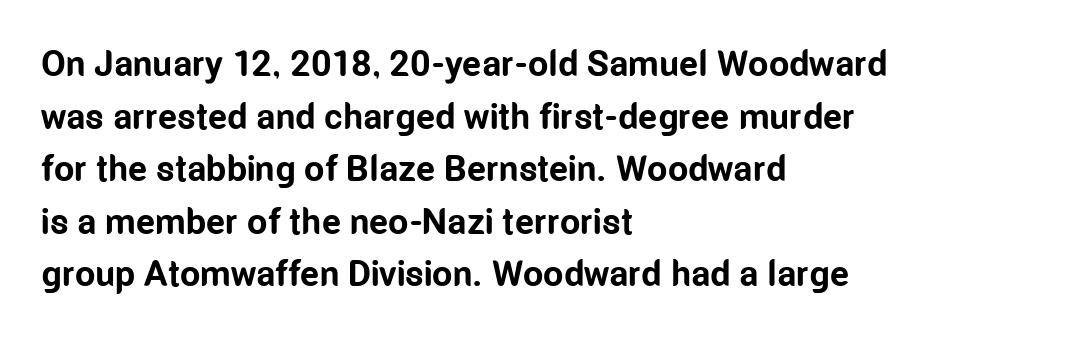
How heavy is the stroke? Heavy — this is a bold. Vertical spacing — default. Short note: letters normally spaced. Looks like regular typesetting: each glyph gets only the width it needs. The specimen reads as upright at a glance.
